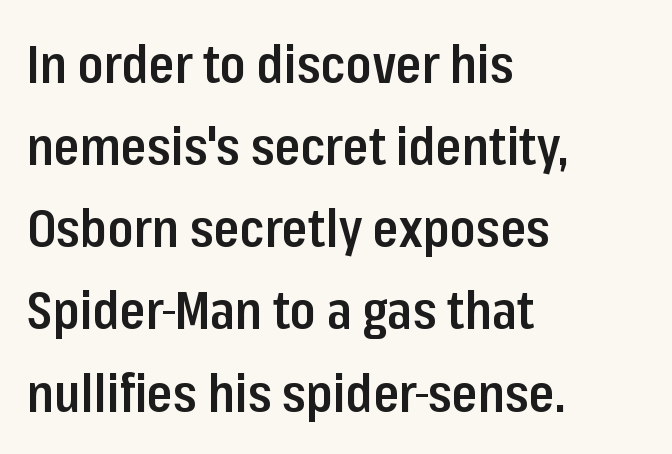
{"serif": "no", "italic": "no", "bold": "semi", "weight": "semibold", "width": "condensed", "stroke_contrast": "low", "x_height": "medium", "monospaced": "no", "underline": "no", "align": "left", "line_spacing": "normal", "line_spacing_ratio": 1.58, "letter_spacing": "normal", "letter_spacing_em": 0.0, "glyph_px": 52}
